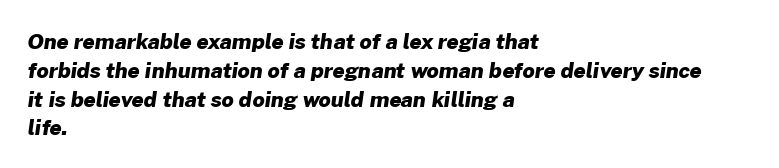
The image shows 21 px bold type; set left-aligned, normal line spacing (1.37x), normal letter spacing, not underlined.
